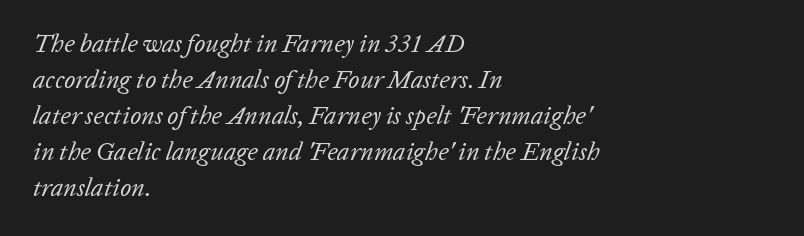
{"italic": "yes", "lean": "right", "slant_degrees": 20, "bold": "no", "underline": "no", "align": "left", "line_spacing": "normal", "line_spacing_ratio": 1.44, "letter_spacing": "normal", "letter_spacing_em": 0.0, "glyph_px": 25}
